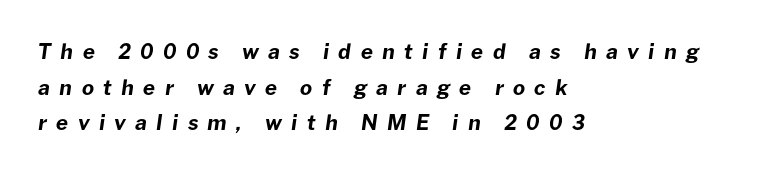
Q: Is the text bold? A: Yes.
Q: Is the text italic (slanted)? A: Yes, it leans right by about 8 degrees.
Q: Is the text underlined? A: No.
Q: How is the paragraph aligned? A: Left-aligned.
Q: Is the spacing between letters normal or unusually wide? A: Unusually wide.
Q: Is the spacing between lines tight, normal or loose? A: Normal.
